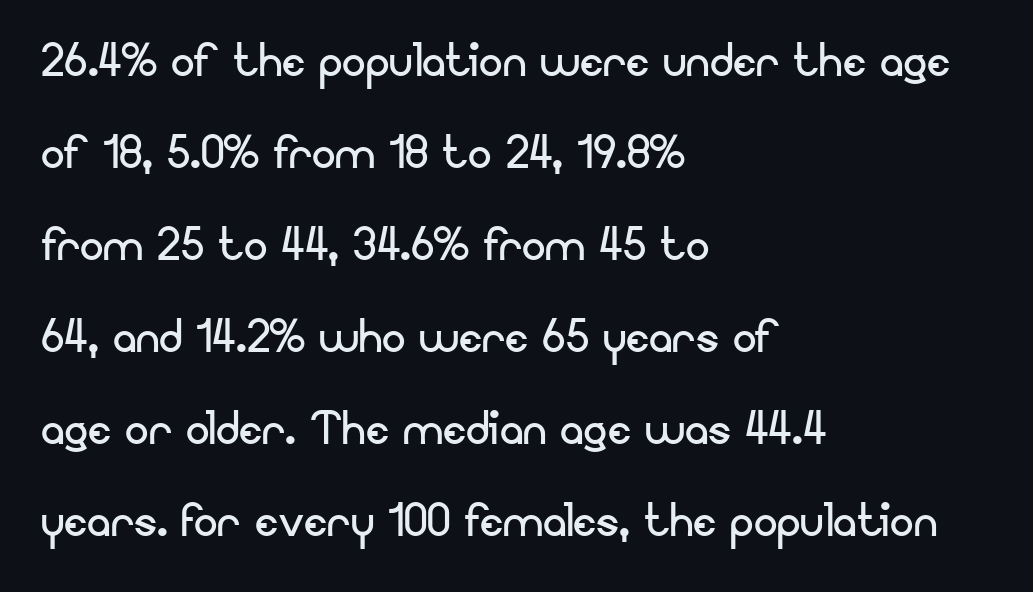
Ink coverage per letter is moderate at most. Line starts are locked; line ends wander. Classification — sans serif. These lines were composed using upright roman letters. Is there much room between lines? A standard amount, neither cramped nor airy.
